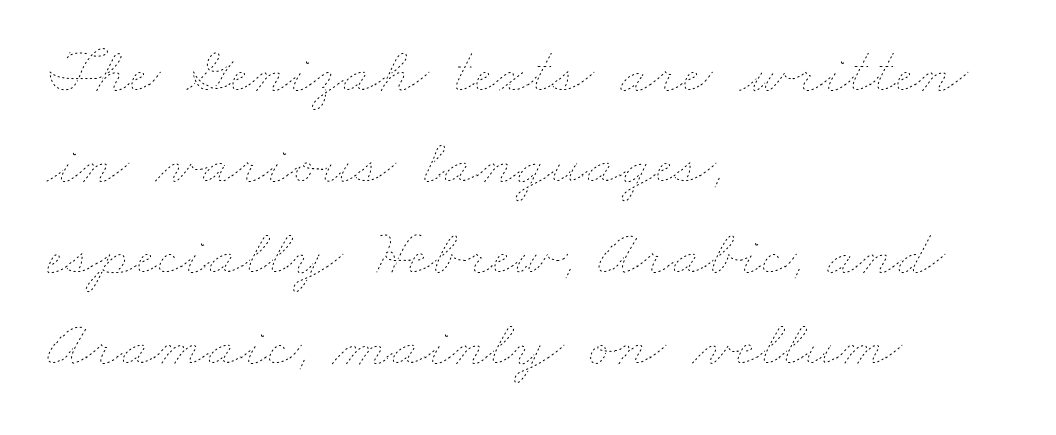
{"bold": "no", "weight": "thin", "width": "wide", "stroke_contrast": "low", "x_height": "small", "monospaced": "no", "underline": "no", "align": "left", "line_spacing": "normal", "line_spacing_ratio": 1.38, "letter_spacing": "normal", "letter_spacing_em": 0.0, "glyph_px": 66}
